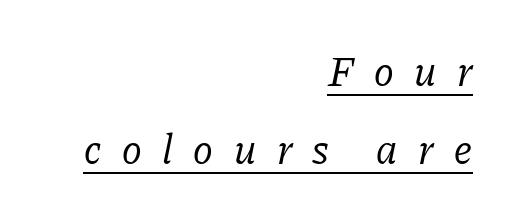
The image shows 42 px regular-weight serif type, italic (leaning right); set right-aligned, line spacing 1.86x, unusually wide letter spacing (+0.49 em), underlined; low stroke contrast and a medium x-height.
